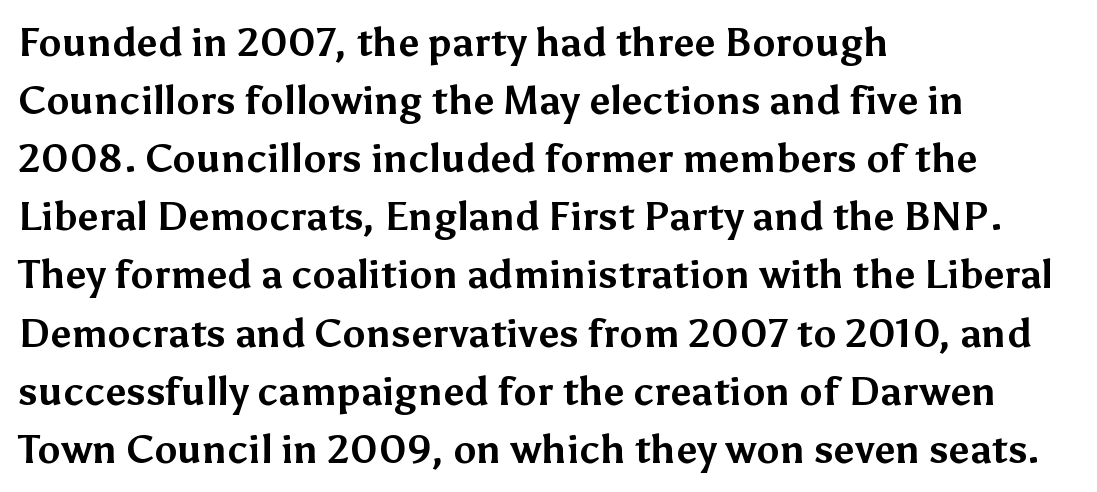
Q: Is the text bold? A: Yes.
Q: Is the text italic (slanted)? A: No, it is upright.
Q: Is the typeface a serif or a sans-serif typeface? A: Sans-serif.
Q: Is the text underlined? A: No.
Q: How is the paragraph aligned? A: Left-aligned.
Q: Is the spacing between letters normal or unusually wide? A: Normal.
Q: Is the spacing between lines tight, normal or loose? A: Normal.
Q: Width (condensed, normal, or wide)? A: Normal.
Q: Stroke contrast? A: Medium.
Q: x-height? A: Medium.
Q: Monospaced? A: No.
